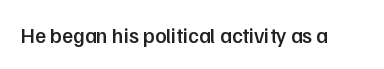
Typesetter's note: demi weight, one step under bold. The specimen omits any rule beneath the text block's lines. Is there any slant? The stems are plumb. Does extra space separate the letters? No, they use regular spacing.
